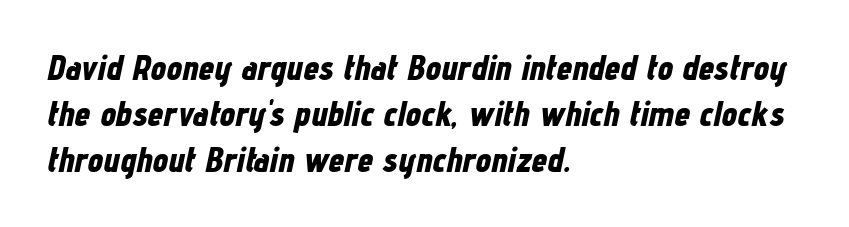
The image shows 35 px bold, condensed type, italic (leaning right); set left-aligned, normal line spacing (1.31x), normal letter spacing, not underlined; low stroke contrast and a medium x-height.
